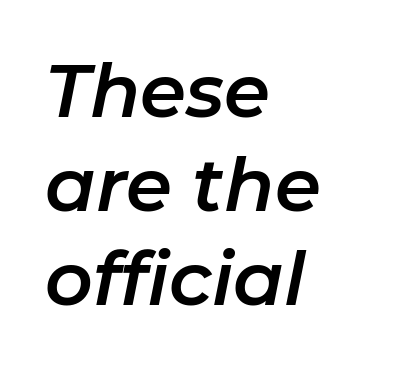
The passage shown stacks its lines at a standard gap. Think of a printed novel: that variable character pitch is what you see here. The specimen omits any rule beneath the text block's lines. Line beginnings align vertically; line endings do not. Between one letter and the next there's only the usual sliver of space.
